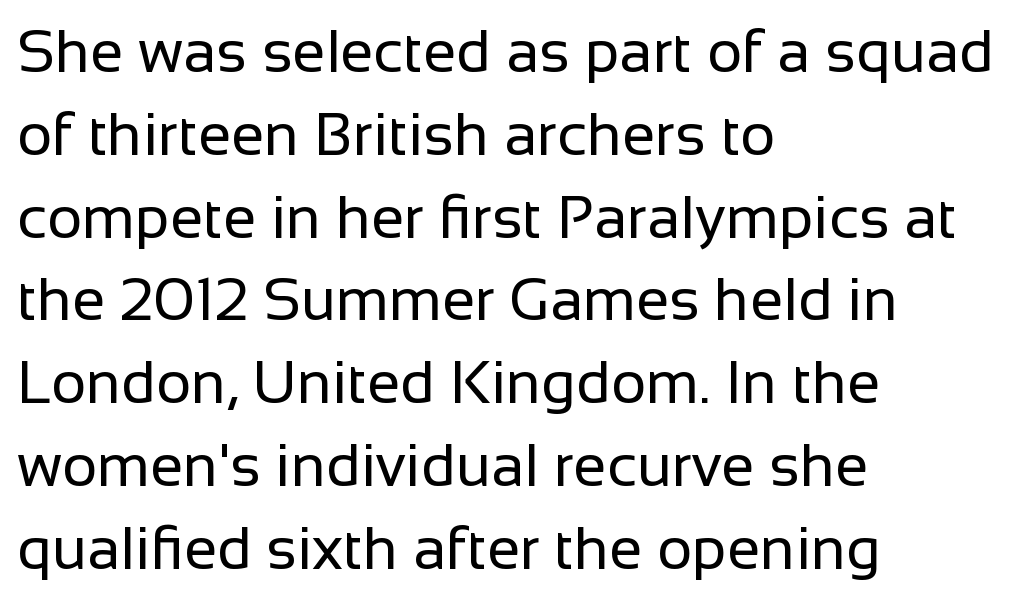
Note the varied advance widths — an 'i' is clearly narrower than an 'm'. Stems here are at most as thick as an everyday book face. The line texture is even and compact thanks to regular tracking. Compared with a centered layout, this one pins lines to the left instead. The passage shown is typeset with a sans-serif family.
